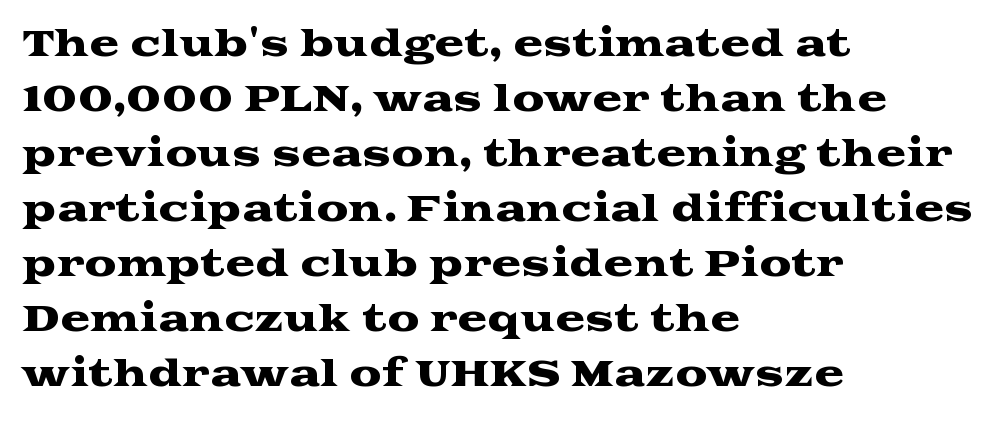
The image shows 36 px wide serif type, upright; set left-aligned, normal line spacing (1.53x), normal letter spacing, not underlined; medium stroke contrast and a medium x-height.
